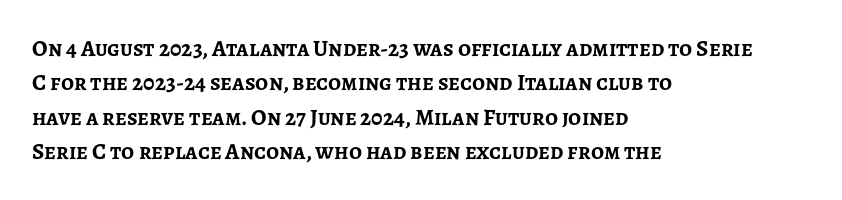
The image shows 23 px bold type, upright; set left-aligned, normal line spacing (1.5x), normal letter spacing, not underlined.
